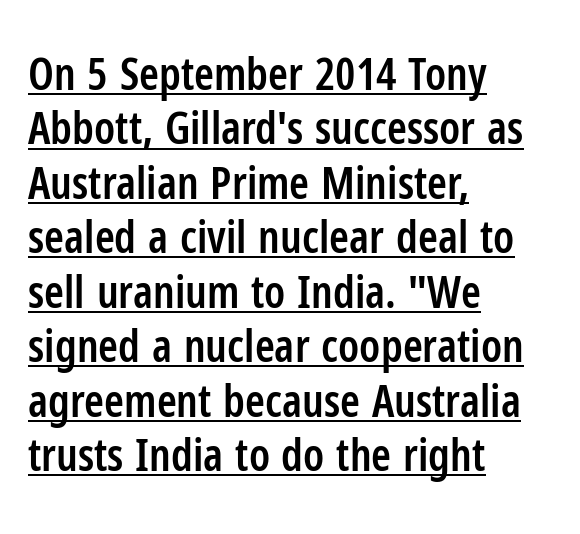
The rendering anchors every line to the left-hand side. You could call the tracking neutral — neither tight nor loose. A typesetter would mark this as roman, not italic. Like a heading marked for emphasis, these lines bear an underscore.
